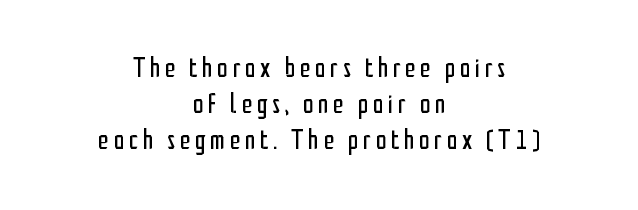
Q: Is the text bold? A: No.
Q: Is the text italic (slanted)? A: No, it is upright.
Q: Is the text underlined? A: No.
Q: How is the paragraph aligned? A: Centered.
Q: Is the spacing between lines tight, normal or loose? A: Normal.
